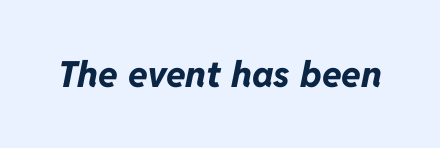
The image shows 36 px bold type, italic (leaning right); set normal letter spacing, not underlined; low stroke contrast and a medium x-height.
